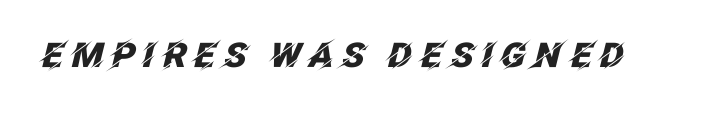
Q: Is the text bold? A: Yes.
Q: Is the text italic (slanted)? A: Yes, it leans right by about 12 degrees.
Q: Is the text underlined? A: No.
Q: Is the spacing between letters normal or unusually wide? A: Unusually wide.
Q: Width (condensed, normal, or wide)? A: Normal.
Q: Stroke contrast? A: Low.
Q: x-height? A: Large.
Q: Monospaced? A: No.
